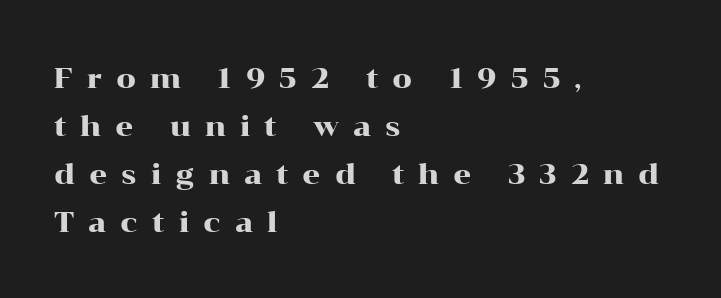
{"serif": "yes", "italic": "no", "width": "wide", "stroke_contrast": "high", "x_height": "medium", "monospaced": "no", "underline": "no", "align": "left", "line_spacing_ratio": 1.71, "letter_spacing": "wide", "letter_spacing_em": 0.5, "glyph_px": 28}
